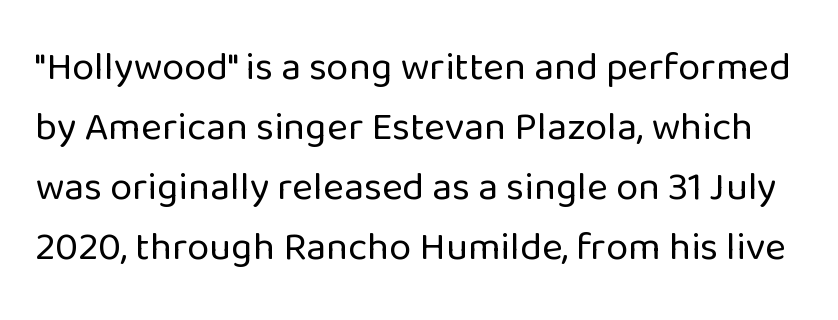
The image shows 40 px regular-weight sans-serif type, upright; set normal line spacing (1.5x), normal letter spacing, not underlined; low stroke contrast and a medium x-height.
